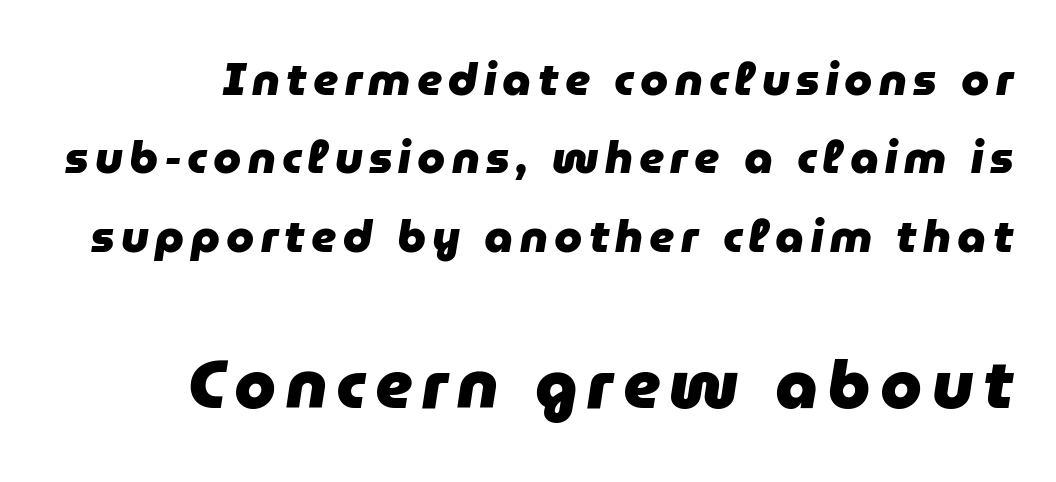
The foot of each line stays bare and open. The typography opts for an oblique posture over an upright one. The letters in the lower block stand taller than those in the block above. These words are printed bold, with thick strokes throughout.
